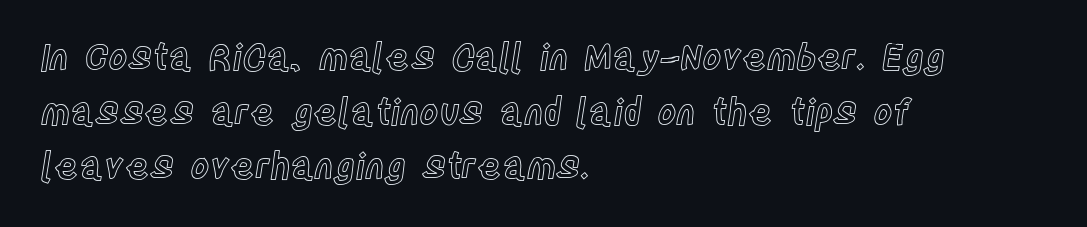
Regular leading. Proportional: the letters do not fall into vertical columns. The letters sit at their default tracking, neither squeezed nor spread. The glyphs are unaccompanied by any horizontal stroke below them. Line beginnings align vertically; line endings do not.
